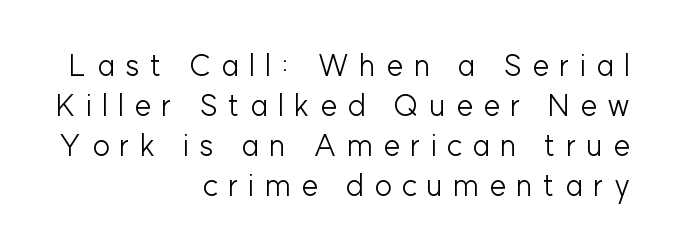
Q: Is the text bold? A: No.
Q: Is the text italic (slanted)? A: No, it is upright.
Q: Is the typeface a serif or a sans-serif typeface? A: Sans-serif.
Q: Is the text underlined? A: No.
Q: How is the paragraph aligned? A: Right-aligned.
Q: Is the spacing between letters normal or unusually wide? A: Unusually wide.
Q: Is the spacing between lines tight, normal or loose? A: Normal.
Q: Width (condensed, normal, or wide)? A: Normal.
Q: Stroke contrast? A: Low.
Q: x-height? A: Medium.
Q: Monospaced? A: No.
